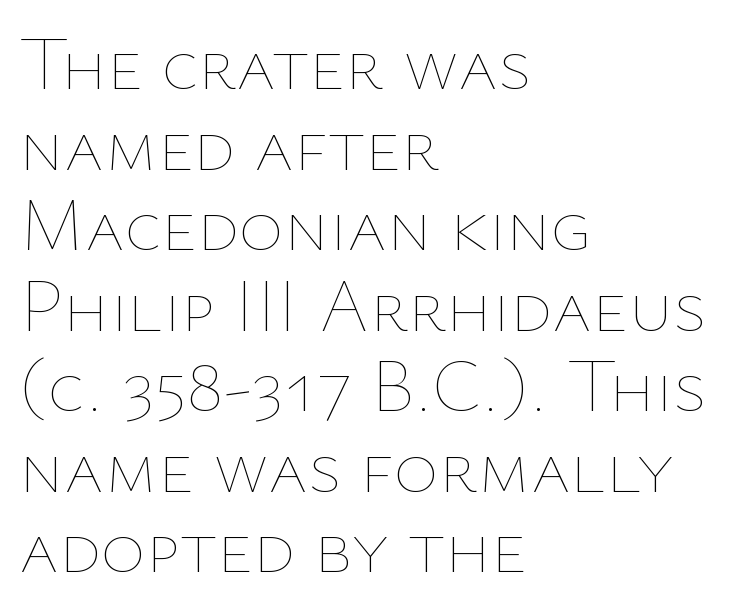
The cut favours lightness, reaching ordinary text weight at its darkest. Reading down the column, the eye jumps only a short way to each next line. The type sits square on the baseline with zero lean. Teacher's note: observe the even left margin — that is flush-left alignment. You could call the tracking neutral — neither tight nor loose. The foot of each line stays bare and open.
